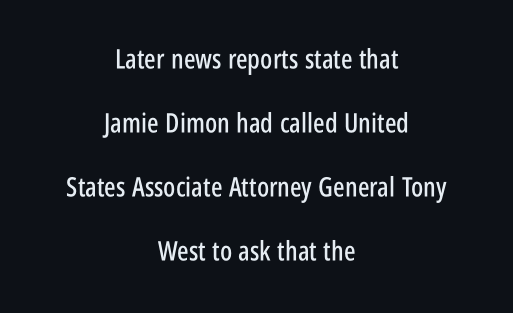
The image shows 27 px text type, upright; set centered, loose line spacing (2.37x), normal letter spacing, not underlined.
